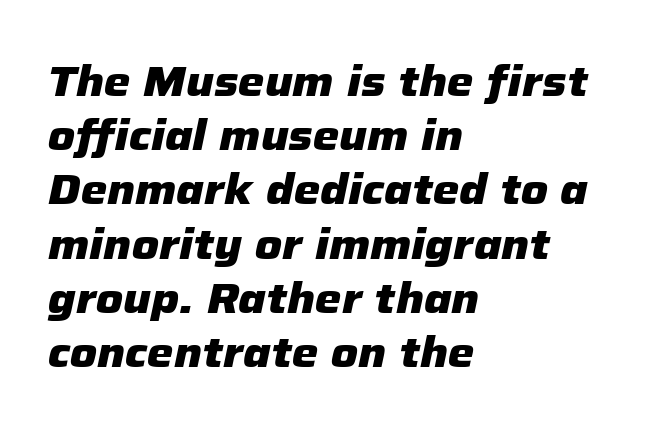
The lines are quadded left. Plain, unruled lines of type. Looks like regular typesetting: each glyph gets only the width it needs. The axis of the letterforms is tilted away from vertical. The tracking reads as untouched default to a designer's eye. Interline gaps are of average width in this sample.
